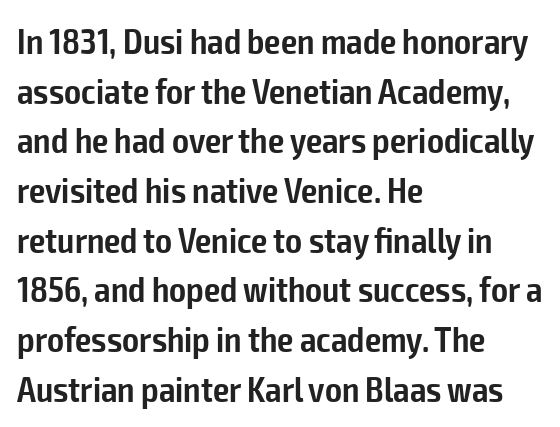
Q: Is the text bold? A: Semi-bold.
Q: Is the text italic (slanted)? A: No, it is upright.
Q: Is the typeface a serif or a sans-serif typeface? A: Sans-serif.
Q: Is the text underlined? A: No.
Q: How is the paragraph aligned? A: Left-aligned.
Q: Is the spacing between letters normal or unusually wide? A: Normal.
Q: Is the spacing between lines tight, normal or loose? A: Normal.
Q: Width (condensed, normal, or wide)? A: Condensed.
Q: Stroke contrast? A: Low.
Q: x-height? A: Medium.
Q: Monospaced? A: No.
